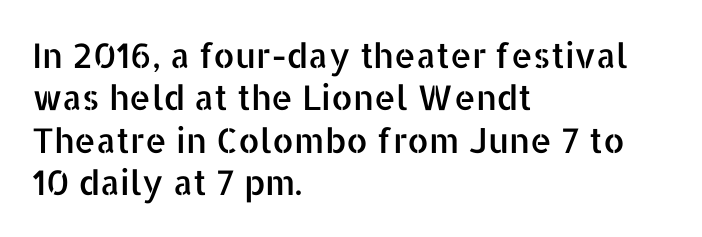
Reading down the block, your eye returns to a fixed left position each line. Looks like regular typesetting: each glyph gets only the width it needs. Standard letterfit; no display-style spreading of the glyphs. Type style note: lacks serifs. Rule under the text: the space is simply empty. Vertical spacing — default.
